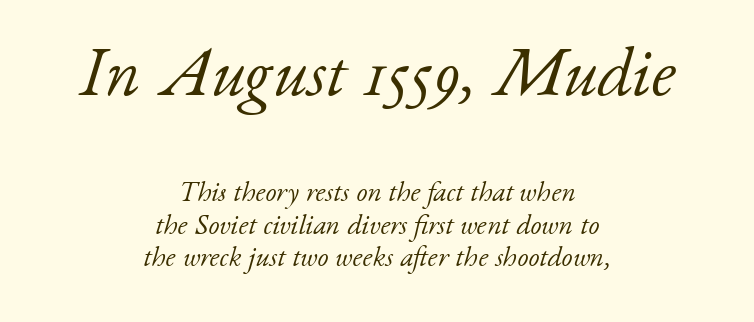
Q: Is the text bold? A: No.
Q: Is the text italic (slanted)? A: Yes, it leans right by about 17 degrees.
Q: Is the typeface a serif or a sans-serif typeface? A: Serif.
Q: Is the text underlined? A: No.
Q: How is the paragraph aligned? A: Centered.
Q: Is the spacing between letters normal or unusually wide? A: Normal.
Q: Which block of text is set in a larger size, the first (top) or the second (bottom)? A: The first (top) one.
Q: Width (condensed, normal, or wide)? A: Normal.
Q: Stroke contrast? A: Low.
Q: x-height? A: Small.
Q: Monospaced? A: No.
